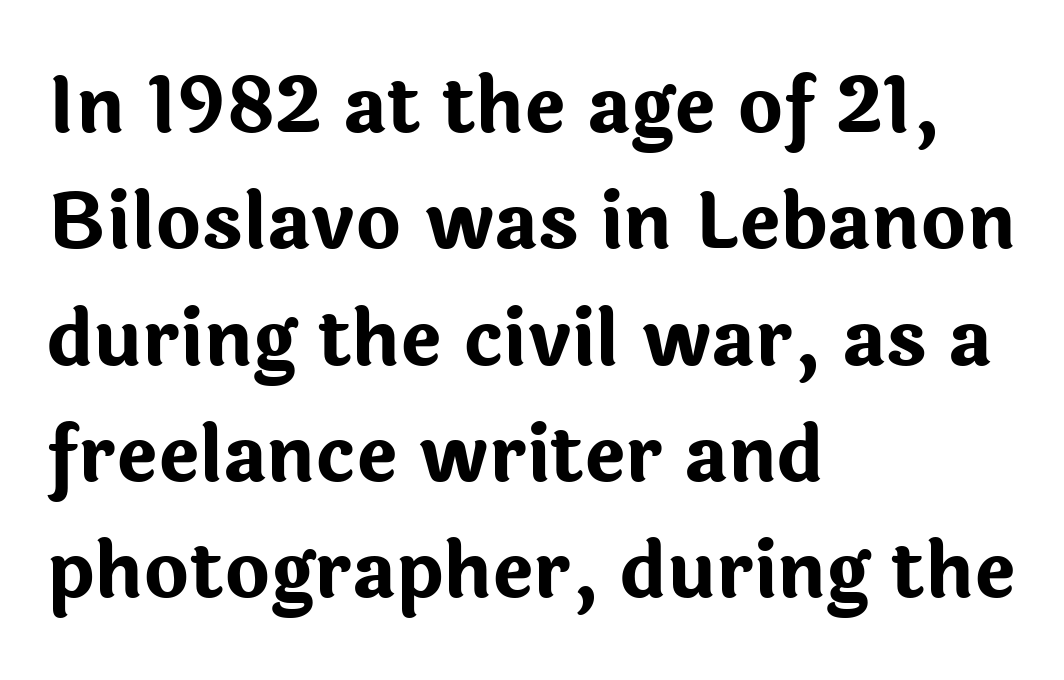
The image shows 77 px bold sans-serif type, upright; set left-aligned, normal line spacing (1.51x), normal letter spacing, not underlined; low stroke contrast and a medium x-height.
